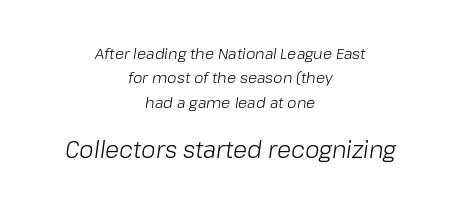
Q: Is the text bold? A: No.
Q: Is the text italic (slanted)? A: Yes, it leans right by about 8 degrees.
Q: Is the text underlined? A: No.
Q: How is the paragraph aligned? A: Centered.
Q: Is the spacing between letters normal or unusually wide? A: Normal.
Q: Is the spacing between lines tight, normal or loose? A: Normal.
Q: Which block of text is set in a larger size, the first (top) or the second (bottom)? A: The second (bottom) one.
